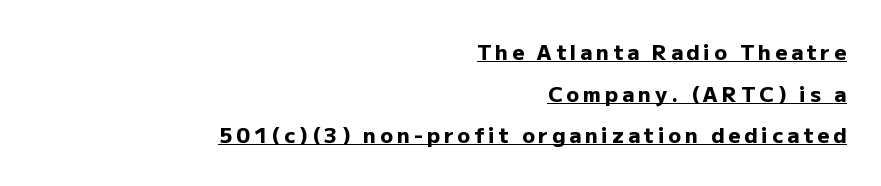
{"italic": "no", "bold": "yes", "underline": "yes", "align": "right", "line_spacing": "loose", "line_spacing_ratio": 1.98, "glyph_px": 21}
